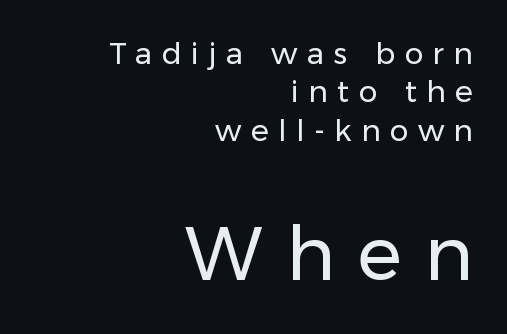
I'd call this a sans setting — the letters go barefoot. Note the varied advance widths — an 'i' is clearly narrower than an 'm'. The area under the type is left untouched. Compared with typical body copy, the letter spacing here is much looser. The following chunk of copy outweighs the initial chunk in type size.
